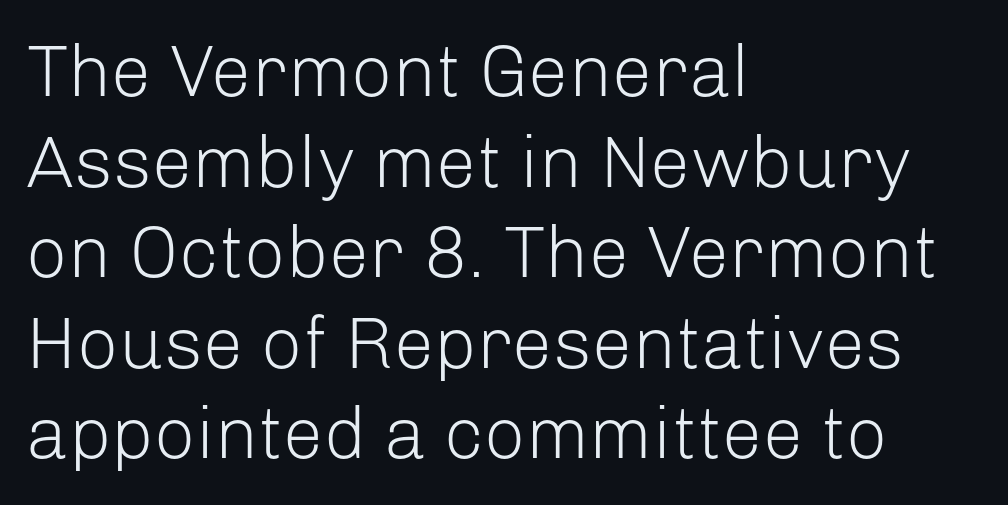
Q: Is the text bold? A: No.
Q: Is the text italic (slanted)? A: No, it is upright.
Q: Is the typeface a serif or a sans-serif typeface? A: Sans-serif.
Q: Is the text underlined? A: No.
Q: How is the paragraph aligned? A: Left-aligned.
Q: Is the spacing between letters normal or unusually wide? A: Normal.
Q: Width (condensed, normal, or wide)? A: Normal.
Q: Stroke contrast? A: Low.
Q: x-height? A: Medium.
Q: Monospaced? A: No.
